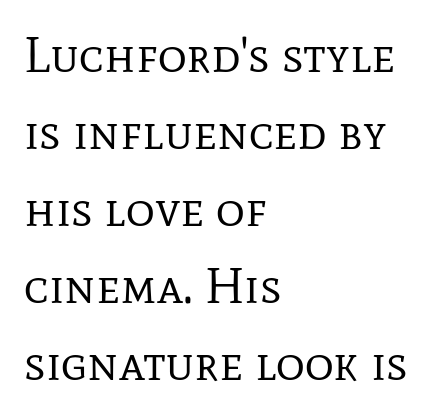
Small tapered or slab feet sit at the stroke ends, so this counts as serif. Casual observation: everything's shoved over to the left. In terms of posture, this sample is upright. Summary of weight: not heavy and not bold.
